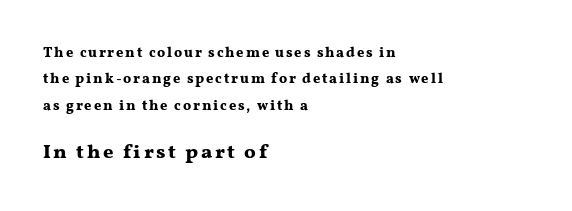
{"italic": "no", "bold": "yes", "underline": "no", "align": "left", "line_spacing_ratio": 1.89, "larger_block": "second", "size_ratio": 1.43, "glyph_px": 20}
